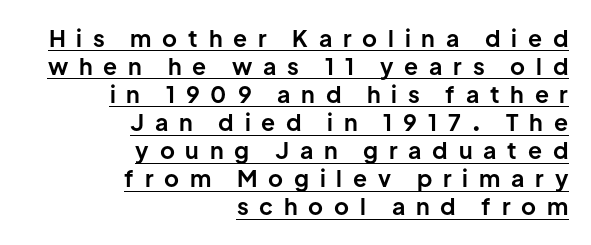
The lines are quadded right. Notice how thick the strokes are: this is what a full bold looks like. Tall strokes in this sample are plumb rather than angled. Spacing between characters has been opened up far beyond the box default. Underlined type.
